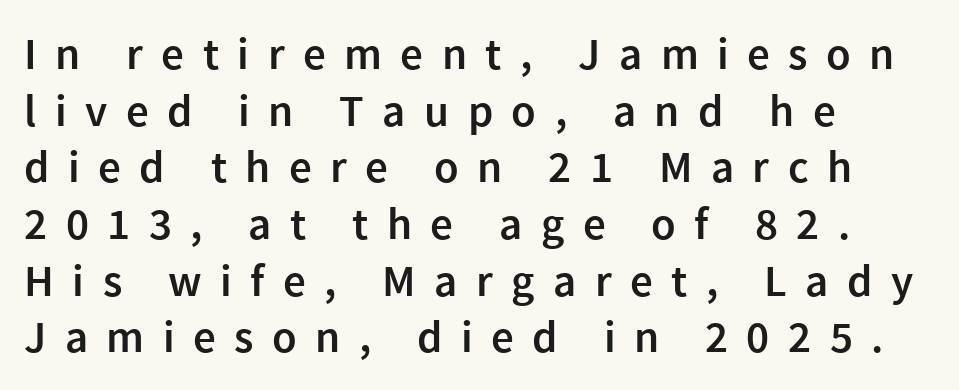
The image shows 45 px semibold sans-serif type, upright; set left-aligned, normal line spacing (1.26x), unusually wide letter spacing (+0.41 em), not underlined; a medium x-height.
